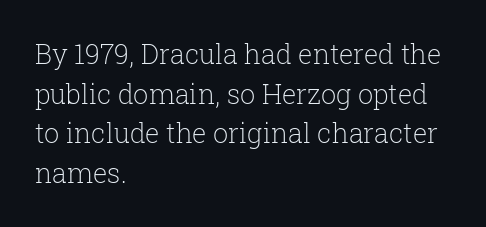
The image shows 27 px text type, upright; set left-aligned, normal line spacing (1.47x), normal letter spacing, not underlined.
